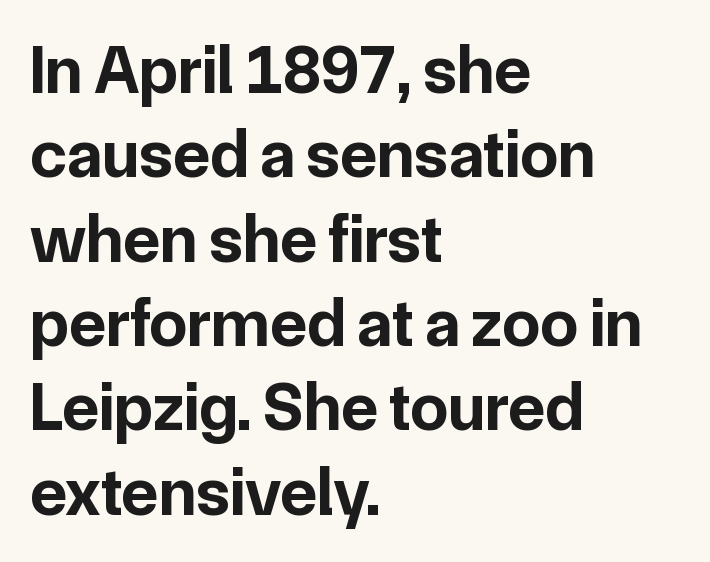
Q: Is the text bold? A: Yes.
Q: Is the text italic (slanted)? A: No, it is upright.
Q: Is the typeface a serif or a sans-serif typeface? A: Sans-serif.
Q: Is the text underlined? A: No.
Q: How is the paragraph aligned? A: Left-aligned.
Q: Is the spacing between letters normal or unusually wide? A: Normal.
Q: Width (condensed, normal, or wide)? A: Normal.
Q: Stroke contrast? A: Low.
Q: x-height? A: Medium.
Q: Monospaced? A: No.
